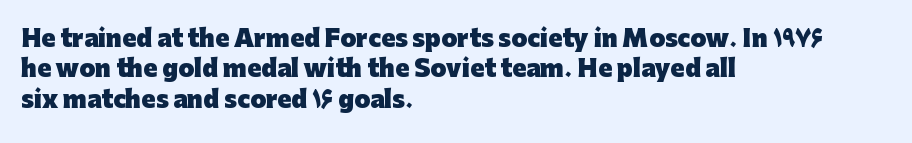
{"italic": "no", "bold": "yes", "underline": "no", "align": "left", "line_spacing": "normal", "line_spacing_ratio": 1.32, "letter_spacing": "normal", "letter_spacing_em": 0.0, "glyph_px": 23}
